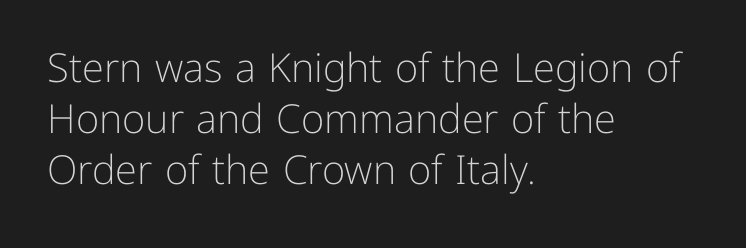
Q: Is the text bold? A: No.
Q: Is the text italic (slanted)? A: No, it is upright.
Q: Is the typeface a serif or a sans-serif typeface? A: Sans-serif.
Q: Is the text underlined? A: No.
Q: How is the paragraph aligned? A: Left-aligned.
Q: Is the spacing between letters normal or unusually wide? A: Normal.
Q: Is the spacing between lines tight, normal or loose? A: Normal.
Q: Width (condensed, normal, or wide)? A: Normal.
Q: Stroke contrast? A: Low.
Q: x-height? A: Medium.
Q: Monospaced? A: No.
